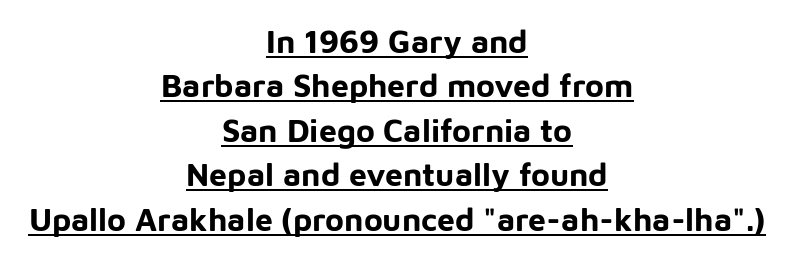
Grotesque or geometric, the face here clearly has no serifs. The rendered words wear a rule along their underside. Is this a fixed-width face? No — the glyphs have proportional, varying widths. The horizontal fit of the characters is conventional and even. Rows of type keep a routine distance in the vertical direction.
